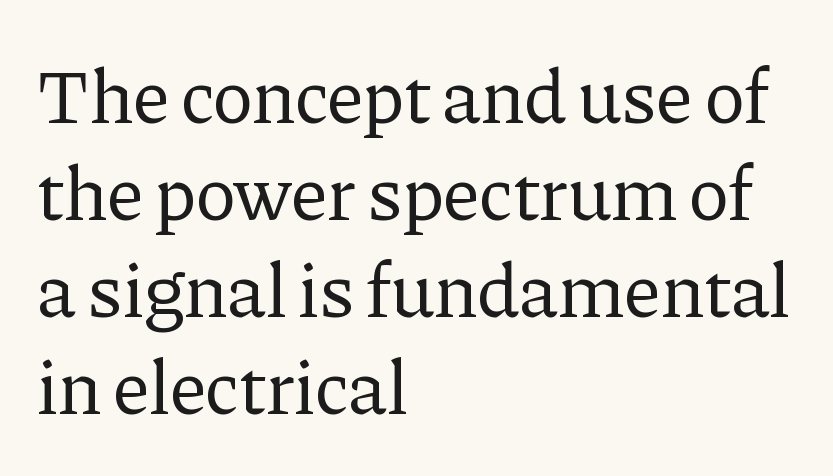
The image shows 77 px regular-weight serif type, upright; set left-aligned, normal line spacing (1.26x), normal letter spacing, not underlined; low stroke contrast and a medium x-height.
